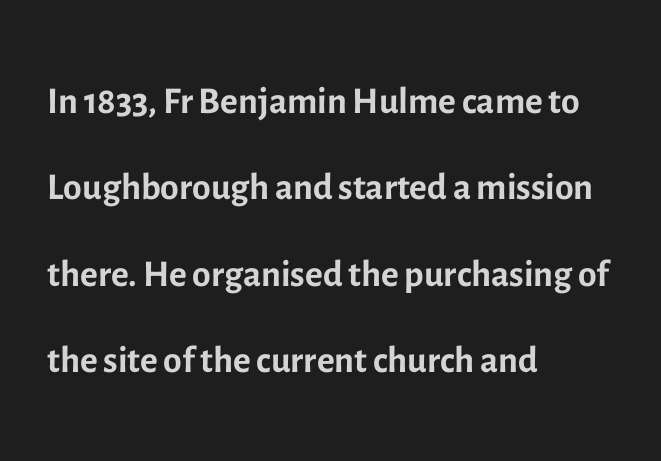
{"serif": "no", "italic": "no", "bold": "no", "weight": "regular", "width": "normal", "x_height": "medium", "monospaced": "no", "underline": "no", "align": "left", "line_spacing": "normal", "line_spacing_ratio": 1.6, "letter_spacing": "normal", "letter_spacing_em": 0.0, "glyph_px": 54}
